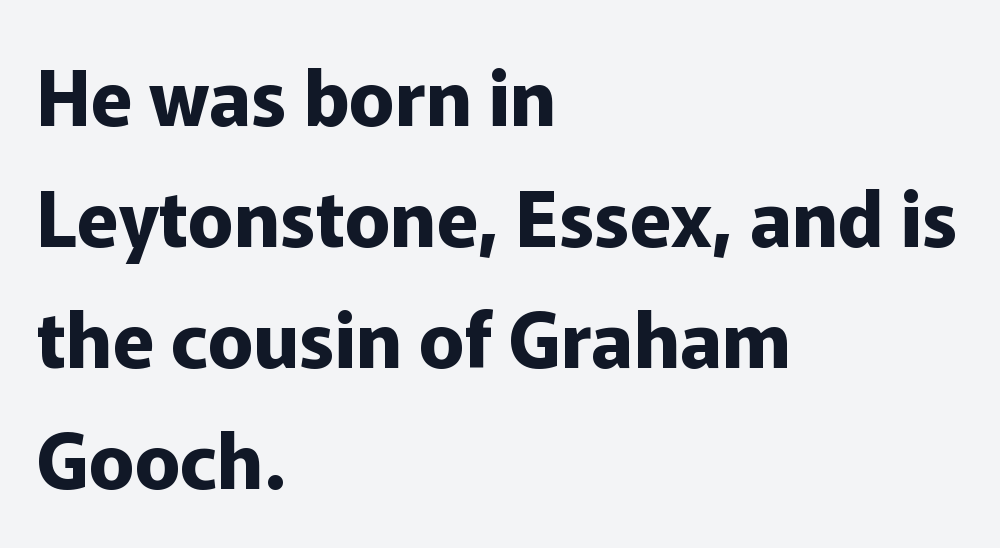
{"serif": "no", "italic": "no", "bold": "yes", "weight": "bold", "width": "normal", "stroke_contrast": "low", "x_height": "medium", "monospaced": "no", "underline": "no", "align": "left", "line_spacing": "normal", "line_spacing_ratio": 1.59, "letter_spacing": "normal", "letter_spacing_em": 0.0, "glyph_px": 76}
